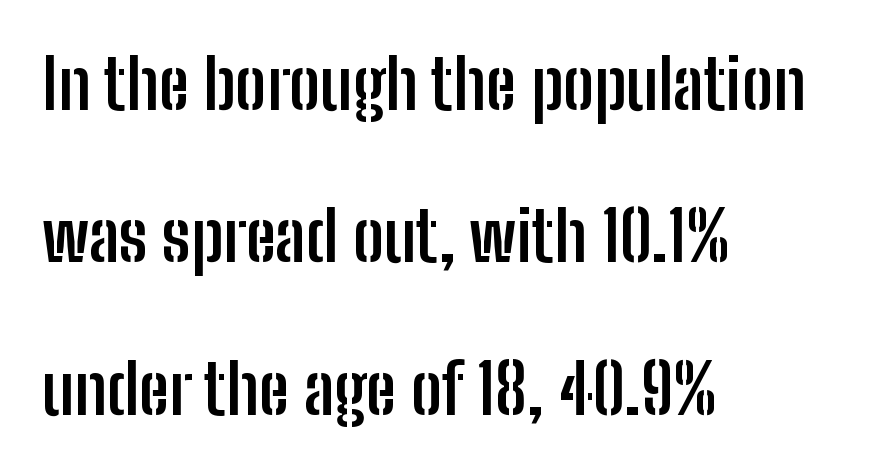
Q: Is the text bold? A: Yes.
Q: Is the text italic (slanted)? A: No, it is upright.
Q: Is the typeface a serif or a sans-serif typeface? A: Sans-serif.
Q: Is the text underlined? A: No.
Q: How is the paragraph aligned? A: Left-aligned.
Q: Is the spacing between letters normal or unusually wide? A: Normal.
Q: Is the spacing between lines tight, normal or loose? A: Loose.
Q: Width (condensed, normal, or wide)? A: Condensed.
Q: Stroke contrast? A: Low.
Q: x-height? A: Medium.
Q: Monospaced? A: No.
